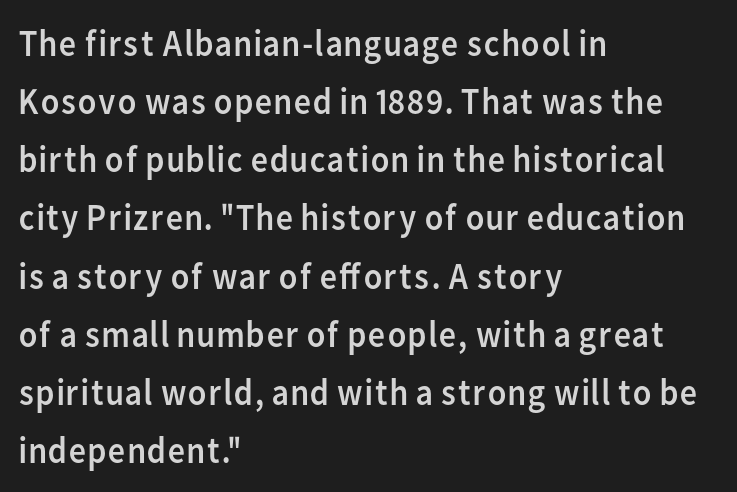
{"serif": "no", "italic": "no", "bold": "no", "weight": "regular", "width": "normal", "stroke_contrast": "low", "x_height": "medium", "monospaced": "no", "underline": "no", "align": "left", "line_spacing": "normal", "line_spacing_ratio": 1.53, "letter_spacing": "normal", "letter_spacing_em": 0.0, "glyph_px": 38}
